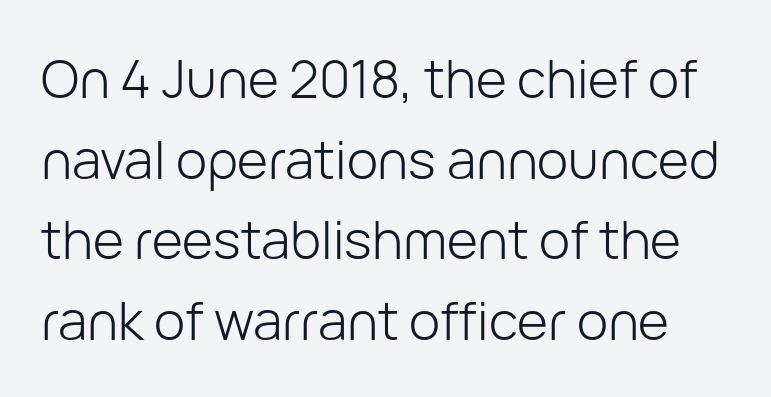
Unlike italic type, these characters show no tilt at all. Weight: in the light-to-regular range. Here the designer chose a conventional face with non-uniform glyph widths. Vertical spacing — default. This is sans-serif lettering, the kind often seen on screens and signage.
